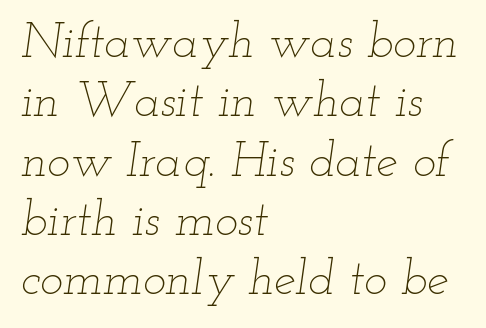
The image shows 49 px thin, wide type, italic (leaning right); set left-aligned, line spacing 1.21x, normal letter spacing, not underlined; low stroke contrast and a small x-height.
